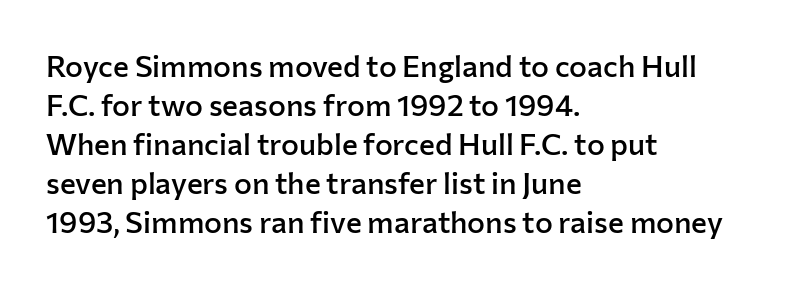
{"serif": "no", "italic": "no", "bold": "semi", "weight": "semibold", "width": "normal", "stroke_contrast": "low", "x_height": "medium", "monospaced": "no", "underline": "no", "align": "left", "line_spacing": "normal", "line_spacing_ratio": 1.3, "letter_spacing": "normal", "letter_spacing_em": 0.0, "glyph_px": 30}
